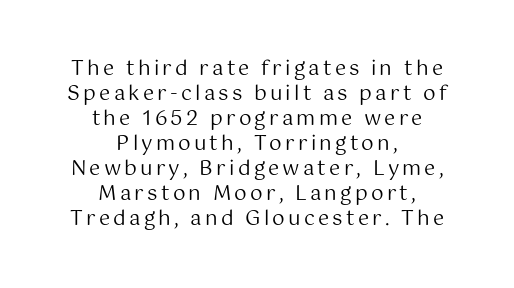
Nobody drew a line under any word here. A roman cut, with each character standing at attention. Casual observation: everything's sitting right in the middle. The rendering uses a moderate line-height, typical for paragraphs. The passage shown is not bold in any degree.
